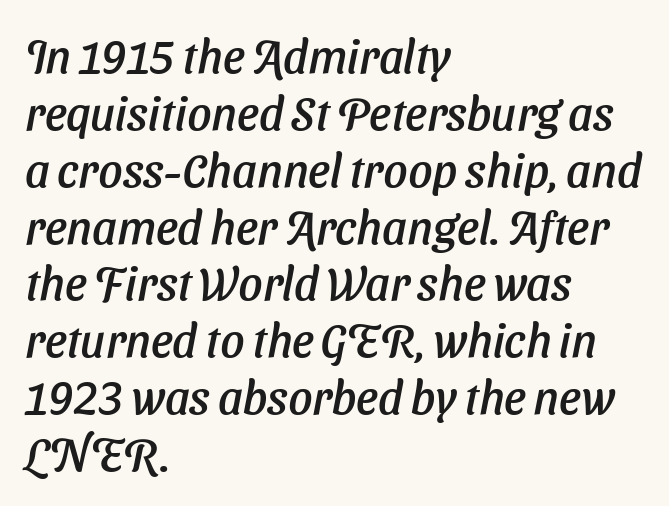
The image shows 47 px text type, italic (leaning right); set left-aligned, line spacing 1.21x, normal letter spacing, not underlined; low stroke contrast and a medium x-height.
